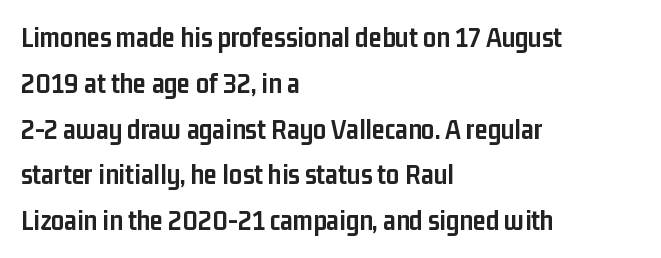
Nobody touched the tracking dial on this one. Character widths vary here, with narrow letters taking less room than wide ones. Posture: vertical. Is the type bold? Yes — the strokes are clearly thick and heavy. In terms of leading, this rendering sits right in the middle. Nobody drew a line under any word here.
